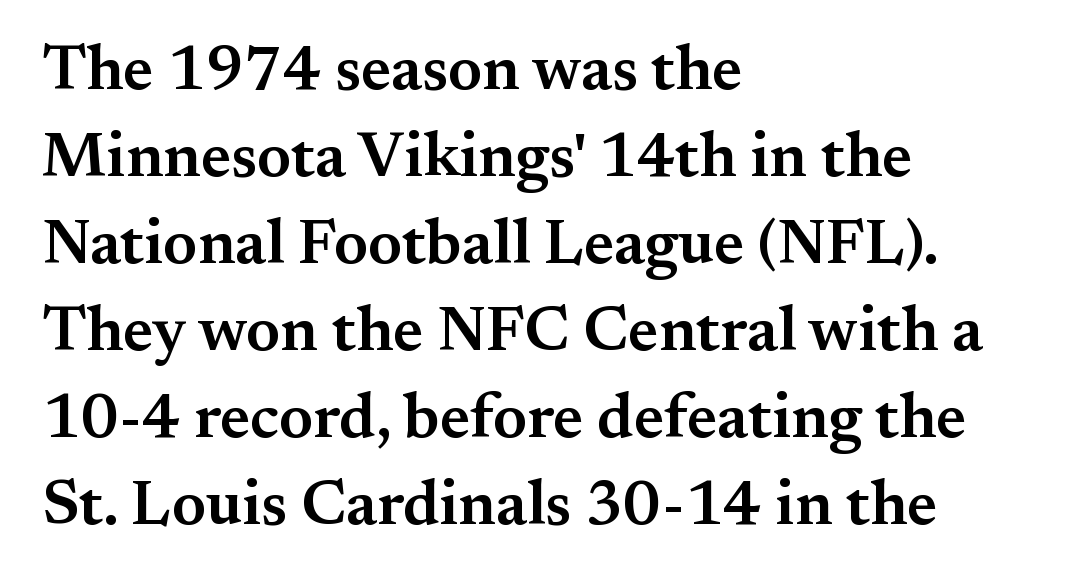
{"serif": "yes", "italic": "no", "bold": "semi", "weight": "semibold", "width": "normal", "stroke_contrast": "medium", "x_height": "small", "monospaced": "no", "underline": "no", "align": "left", "line_spacing": "normal", "line_spacing_ratio": 1.38, "letter_spacing": "normal", "letter_spacing_em": 0.0, "glyph_px": 63}
